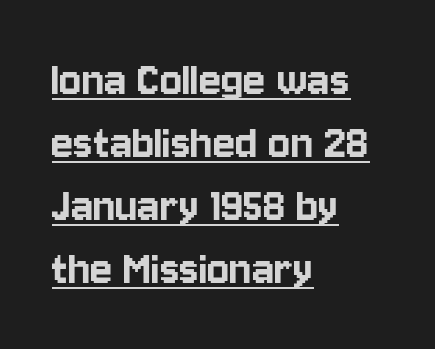
The image shows 52 px condensed sans-serif type, upright; set left-aligned, line spacing 1.21x, normal letter spacing, underlined; low stroke contrast and a large x-height.
